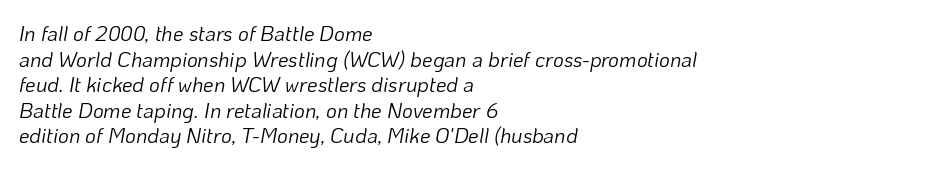
{"italic": "yes", "lean": "right", "slant_degrees": 10, "bold": "no", "underline": "no", "align": "left", "line_spacing_ratio": 1.22, "letter_spacing": "normal", "letter_spacing_em": 0.0, "glyph_px": 21}
